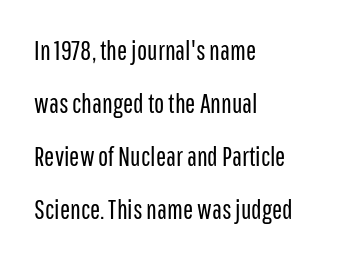
How are the letters spaced? Ordinarily, with no added tracking. Does the leading feel generous? Absolutely, it's lavish. Clear beneath every line of the passage. The paragraph shown leans on its left margin.
